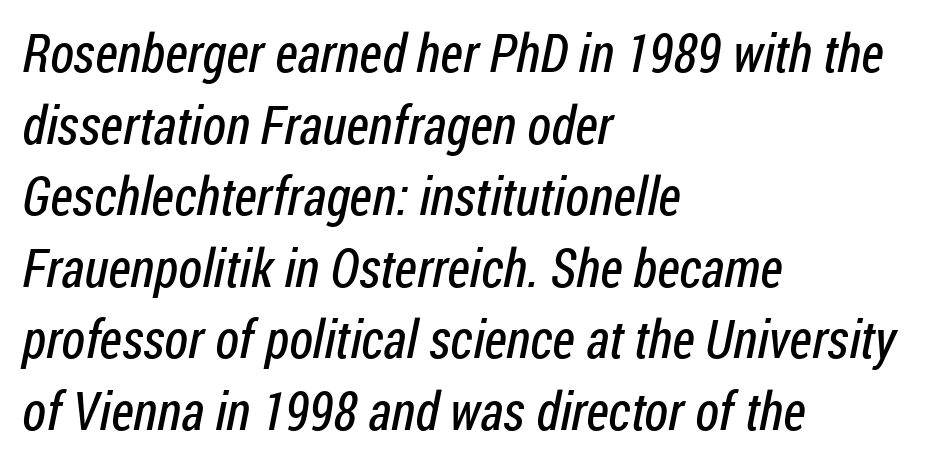
The passage shown is typed in a proportional face where columns would drift. Bold? No — there's no thickening of the strokes. The strip under each line holds only bare page. The face used here is a sans, in the tradition of grotesques and geometrics. The letters sit at their default tracking, neither squeezed nor spread. Horizontal alignment here is leftward, the default for most running prose.
